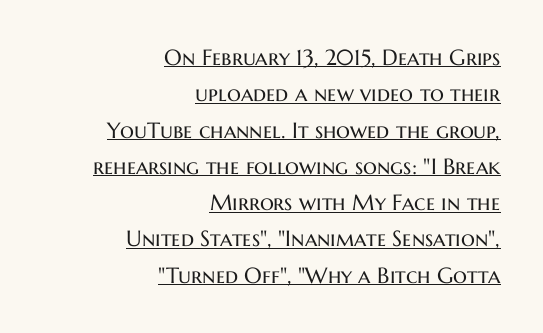
The specimen reads as upright at a glance. The paragraph has a hard right edge and a soft left edge. Looks like someone drew a line under every word here. These lines sit exactly where default settings would place them.
